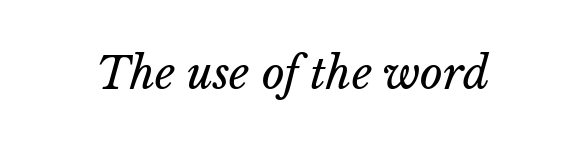
{"italic": "yes", "lean": "right", "slant_degrees": 15, "bold": "no", "weight": "regular", "width": "normal", "stroke_contrast": "low", "x_height": "medium", "monospaced": "no", "underline": "no", "letter_spacing": "normal", "letter_spacing_em": 0.0, "glyph_px": 44}
